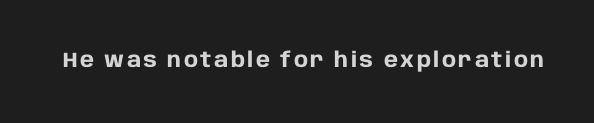
Pretty heavy lettering here — definitely bold. The passage shown is not underscored anywhere. Do the letters lean? They stand straight.
